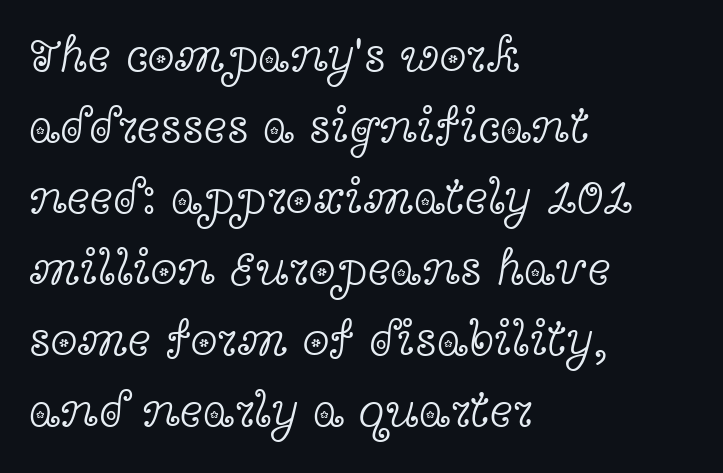
Q: Is the text bold? A: No.
Q: Is the text italic (slanted)? A: No, it is upright.
Q: Is the typeface a serif or a sans-serif typeface? A: Serif.
Q: Is the text underlined? A: No.
Q: How is the paragraph aligned? A: Left-aligned.
Q: Is the spacing between letters normal or unusually wide? A: Normal.
Q: Is the spacing between lines tight, normal or loose? A: Normal.
Q: Width (condensed, normal, or wide)? A: Wide.
Q: x-height? A: Medium.
Q: Monospaced? A: No.
